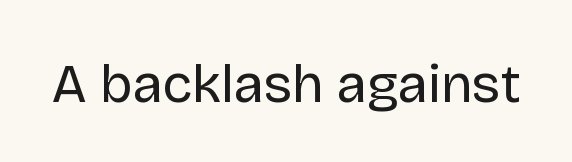
{"serif": "no", "italic": "no", "bold": "no", "weight": "regular", "width": "normal", "stroke_contrast": "low", "x_height": "large", "monospaced": "no", "underline": "no", "letter_spacing": "normal", "letter_spacing_em": 0.0, "glyph_px": 54}
